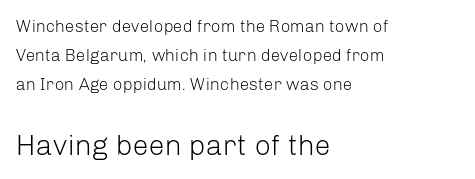
Q: Is the text bold? A: No.
Q: Is the text italic (slanted)? A: No, it is upright.
Q: Is the typeface a serif or a sans-serif typeface? A: Sans-serif.
Q: Is the text underlined? A: No.
Q: How is the paragraph aligned? A: Left-aligned.
Q: Is the spacing between letters normal or unusually wide? A: Normal.
Q: Which block of text is set in a larger size, the first (top) or the second (bottom)? A: The second (bottom) one.
Q: Width (condensed, normal, or wide)? A: Normal.
Q: Stroke contrast? A: Low.
Q: x-height? A: Medium.
Q: Monospaced? A: No.
